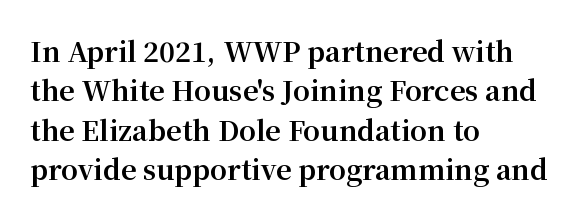
The image shows 27 px bold type, upright; set left-aligned, normal line spacing (1.46x), normal letter spacing, not underlined.
